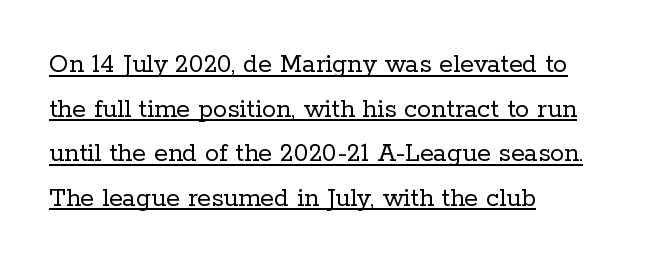
{"serif": "yes", "italic": "no", "bold": "no", "weight": "regular", "width": "normal", "stroke_contrast": "low", "x_height": "medium", "monospaced": "no", "underline": "yes", "align": "left", "line_spacing": "normal", "line_spacing_ratio": 1.59, "letter_spacing": "normal", "letter_spacing_em": 0.0, "glyph_px": 28}
